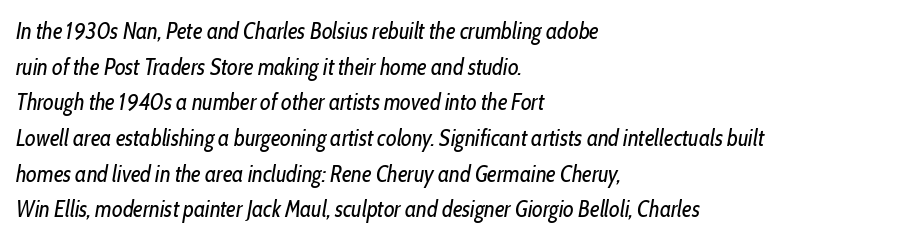
Every row of glyphs begins at an identical x-position on the left. Students, note that the glyphs here touch the page at normal intervals. Tall strokes in this sample are angled rather than plumb. No letter is thick-stroked: the sample isn't bold. Interline gaps are of average width in this sample.
